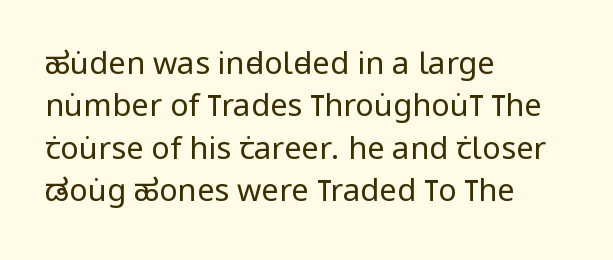
What kind of face is this? One without serifs — a sans. Unmarked baselines from the first word to the last. No chunkiness to these letters — they're not bold. The text block is weighted toward the left margin, trailing off unevenly rightward. A normal amount of white space separates one row of letters from the next. Characters follow at the spacing the type designer built in.
